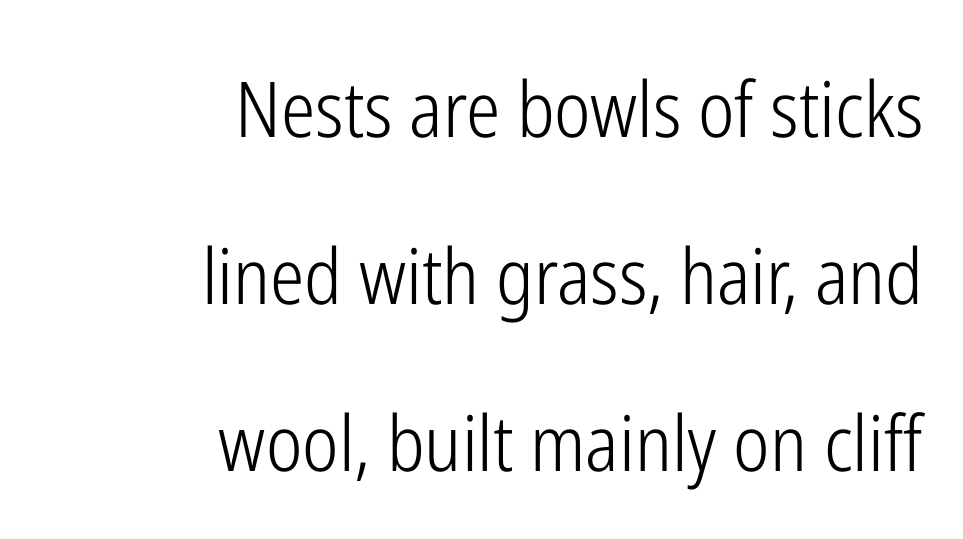
The image shows 77 px light, condensed sans-serif type, upright; set right-aligned, loose line spacing (2.17x), normal letter spacing, not underlined; low stroke contrast and a medium x-height.
